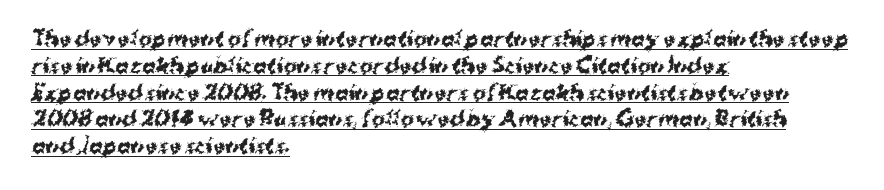
Summary of vertical rhythm: regular, with standard interline spacing. In designer terms, the underline attribute is active on this setting. Tracking value appears to be zero — textbook default spacing. These lines stack with their left ends in a neat column.
